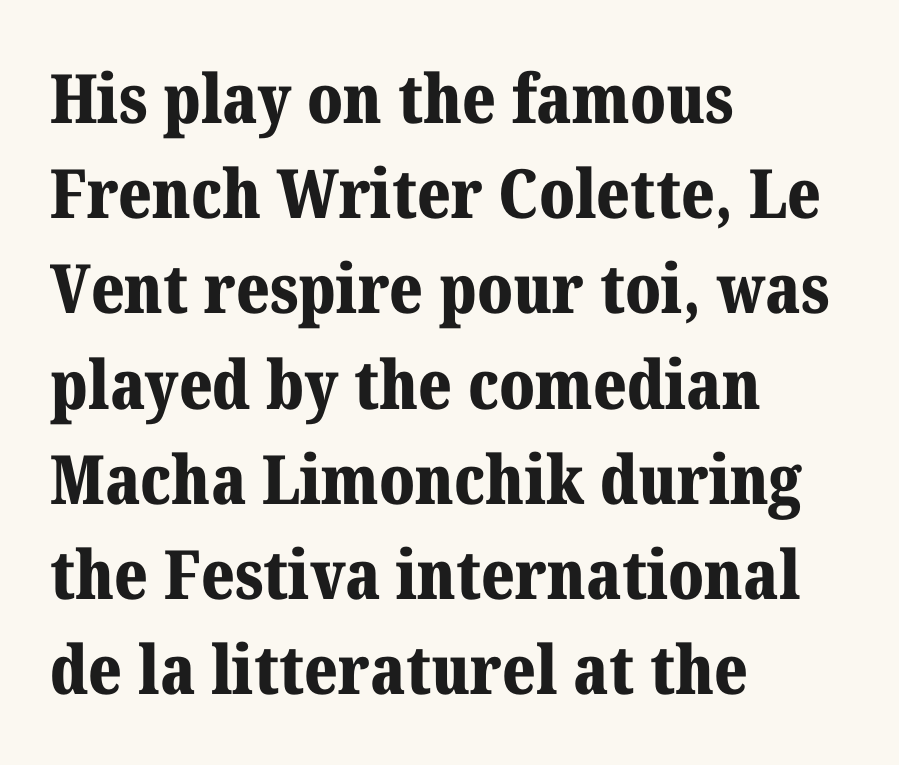
{"serif": "yes", "italic": "no", "bold": "yes", "weight": "bold", "width": "normal", "stroke_contrast": "medium", "x_height": "medium", "monospaced": "no", "underline": "no", "align": "left", "line_spacing": "normal", "line_spacing_ratio": 1.4, "letter_spacing": "normal", "letter_spacing_em": 0.0, "glyph_px": 68}
